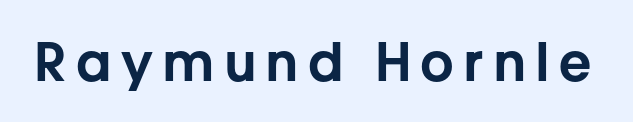
Nothing sits at the stroke ends, so this counts as sans-serif. Unlike italic type, these characters show no tilt at all. The foot of each line stays bare and open. Looks like regular typesetting: each glyph gets only the width it needs.
